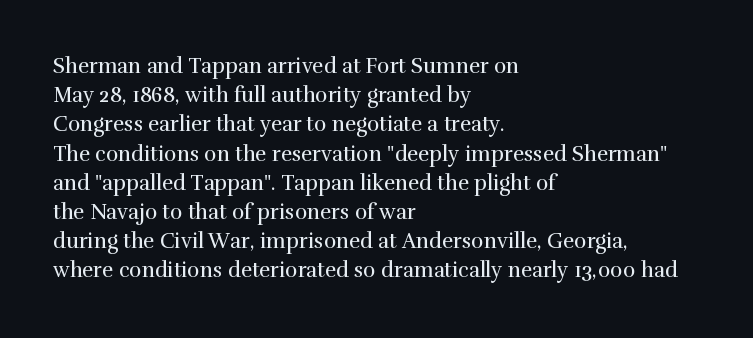
Q: Is the text bold? A: No.
Q: Is the text italic (slanted)? A: No, it is upright.
Q: Is the text underlined? A: No.
Q: How is the paragraph aligned? A: Left-aligned.
Q: Is the spacing between letters normal or unusually wide? A: Normal.
Q: Is the spacing between lines tight, normal or loose? A: Normal.
